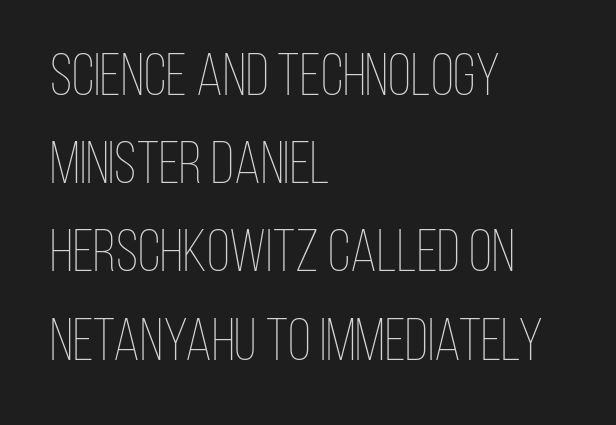
The image shows 60 px thin, condensed type, upright; set left-aligned, normal line spacing (1.47x), normal letter spacing, not underlined; low stroke contrast and a large x-height.
